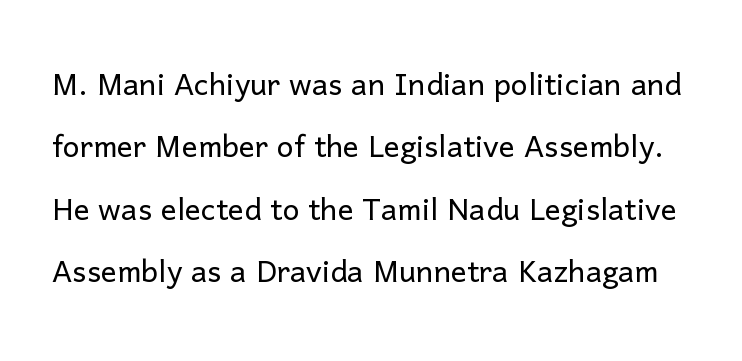
Q: Is the text bold? A: No.
Q: Is the text italic (slanted)? A: No, it is upright.
Q: Is the typeface a serif or a sans-serif typeface? A: Sans-serif.
Q: Is the text underlined? A: No.
Q: Is the spacing between letters normal or unusually wide? A: Normal.
Q: Is the spacing between lines tight, normal or loose? A: Normal.
Q: Width (condensed, normal, or wide)? A: Normal.
Q: Stroke contrast? A: Low.
Q: x-height? A: Medium.
Q: Monospaced? A: No.
